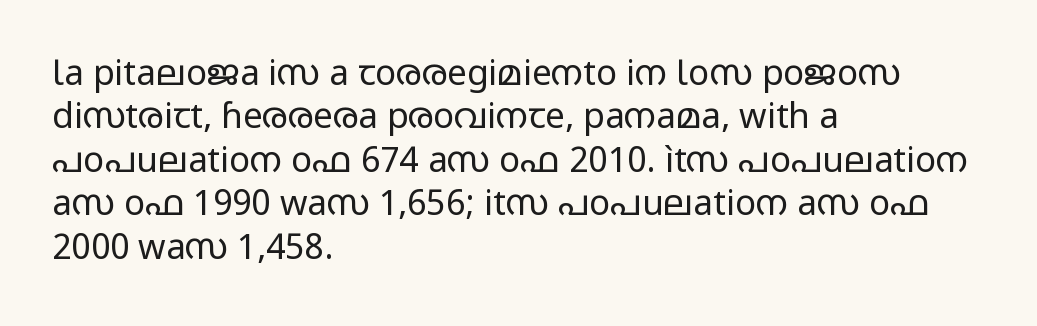
The image shows 35 px regular-weight, wide sans-serif type, upright; set left-aligned, line spacing 1.24x, normal letter spacing, not underlined; low stroke contrast and a medium x-height.
